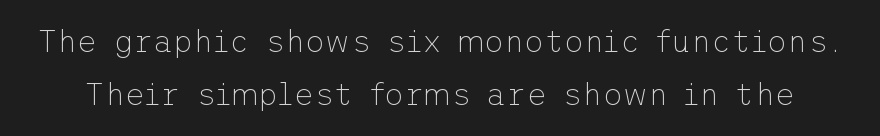
{"serif": "no", "italic": "no", "bold": "no", "weight": "thin", "width": "normal", "stroke_contrast": "low", "x_height": "medium", "underline": "no", "line_spacing_ratio": 1.72, "letter_spacing": "normal", "letter_spacing_em": 0.0, "glyph_px": 31}
